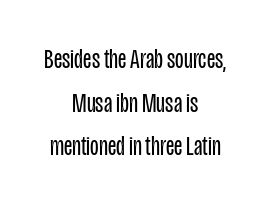
Q: Is the text bold? A: No.
Q: Is the text italic (slanted)? A: No, it is upright.
Q: Is the typeface a serif or a sans-serif typeface? A: Sans-serif.
Q: Is the text underlined? A: No.
Q: How is the paragraph aligned? A: Centered.
Q: Is the spacing between letters normal or unusually wide? A: Normal.
Q: Is the spacing between lines tight, normal or loose? A: Normal.
Q: Width (condensed, normal, or wide)? A: Condensed.
Q: Stroke contrast? A: Low.
Q: x-height? A: Large.
Q: Monospaced? A: No.
